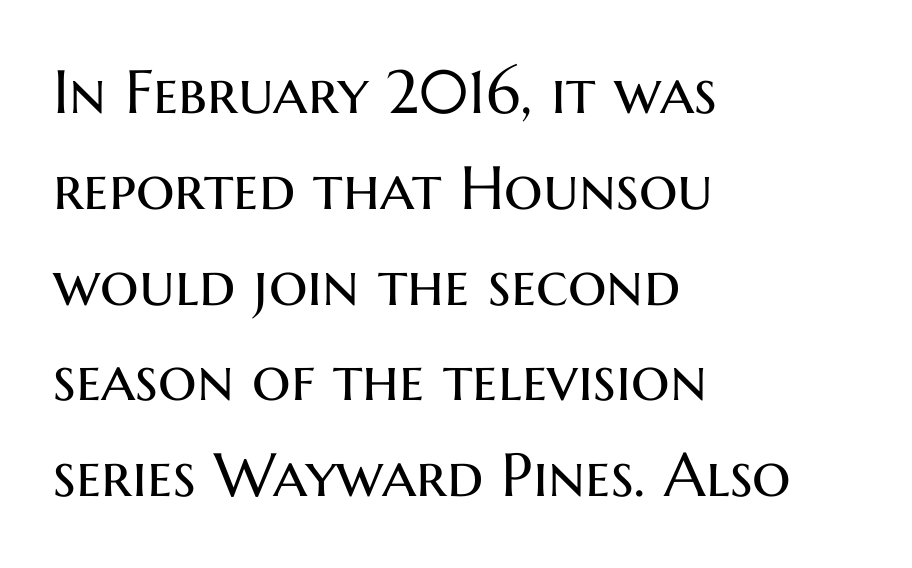
The image shows 61 px regular-weight sans-serif type, upright; set left-aligned, normal line spacing (1.57x), normal letter spacing, not underlined; medium stroke contrast and a medium x-height.
